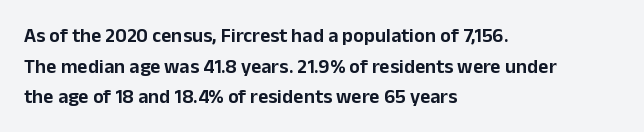
Q: Is the text italic (slanted)? A: No, it is upright.
Q: Is the text underlined? A: No.
Q: How is the paragraph aligned? A: Left-aligned.
Q: Is the spacing between letters normal or unusually wide? A: Normal.
Q: Is the spacing between lines tight, normal or loose? A: Normal.
